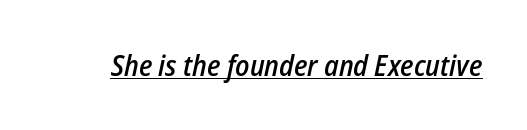
Q: Is the text bold? A: Semi-bold.
Q: Is the text italic (slanted)? A: Yes, it leans right by about 12 degrees.
Q: Is the text underlined? A: Yes.
Q: Is the spacing between letters normal or unusually wide? A: Normal.
Q: Width (condensed, normal, or wide)? A: Condensed.
Q: Stroke contrast? A: Low.
Q: x-height? A: Medium.
Q: Monospaced? A: No.
